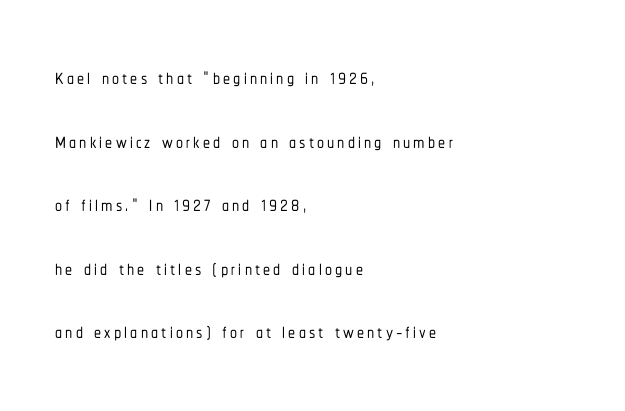
{"serif": "no", "italic": "no", "width": "condensed", "stroke_contrast": "low", "x_height": "medium", "monospaced": "no", "underline": "no", "align": "left", "line_spacing": "loose", "line_spacing_ratio": 2.27, "glyph_px": 28}
